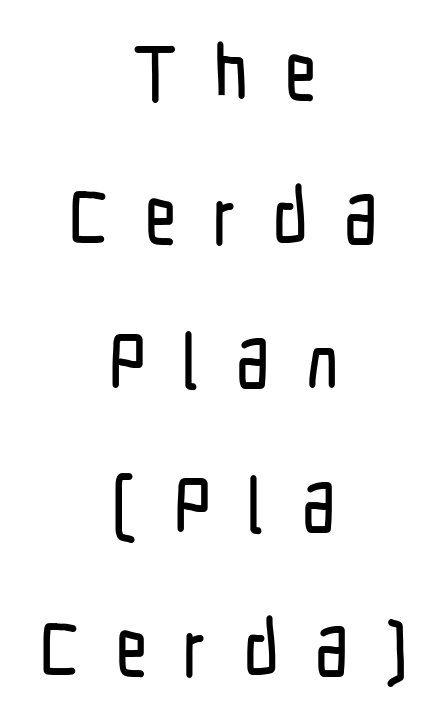
{"serif": "no", "italic": "no", "width": "condensed", "stroke_contrast": "low", "x_height": "medium", "monospaced": "no", "underline": "no", "align": "center", "line_spacing_ratio": 1.87, "letter_spacing": "wide", "letter_spacing_em": 0.47, "glyph_px": 77}
